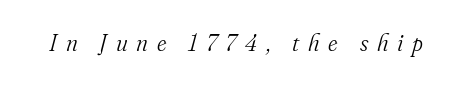
The image shows 23 px text type, italic (leaning right); set unusually wide letter spacing (+0.38 em), not underlined.
